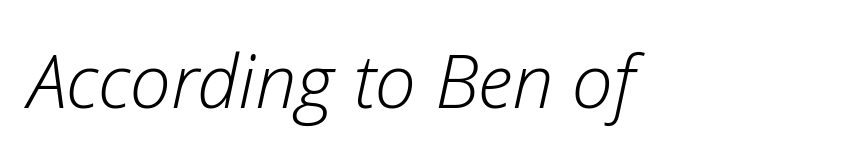
{"italic": "yes", "lean": "right", "slant_degrees": 12, "bold": "no", "weight": "light", "width": "normal", "stroke_contrast": "low", "x_height": "medium", "monospaced": "no", "underline": "no", "letter_spacing": "normal", "letter_spacing_em": 0.0, "glyph_px": 74}
